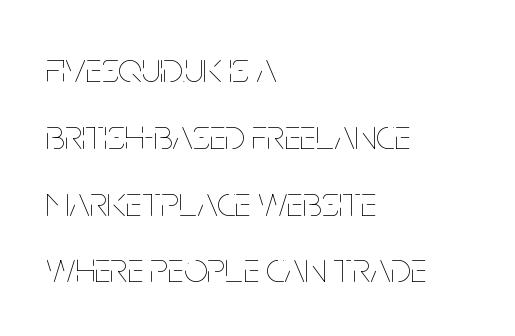
{"italic": "no", "bold": "no", "weight": "thin", "width": "condensed", "stroke_contrast": "low", "x_height": "large", "monospaced": "no", "underline": "no", "align": "left", "line_spacing": "normal", "line_spacing_ratio": 1.59, "letter_spacing": "normal", "letter_spacing_em": 0.0, "glyph_px": 42}
